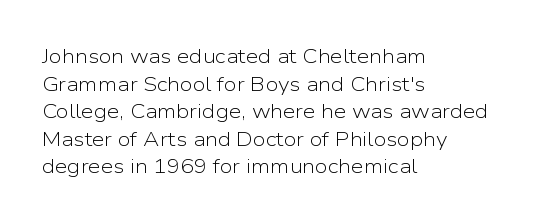
The image shows 20 px text type, upright; set left-aligned, normal line spacing (1.38x), normal letter spacing, not underlined.
